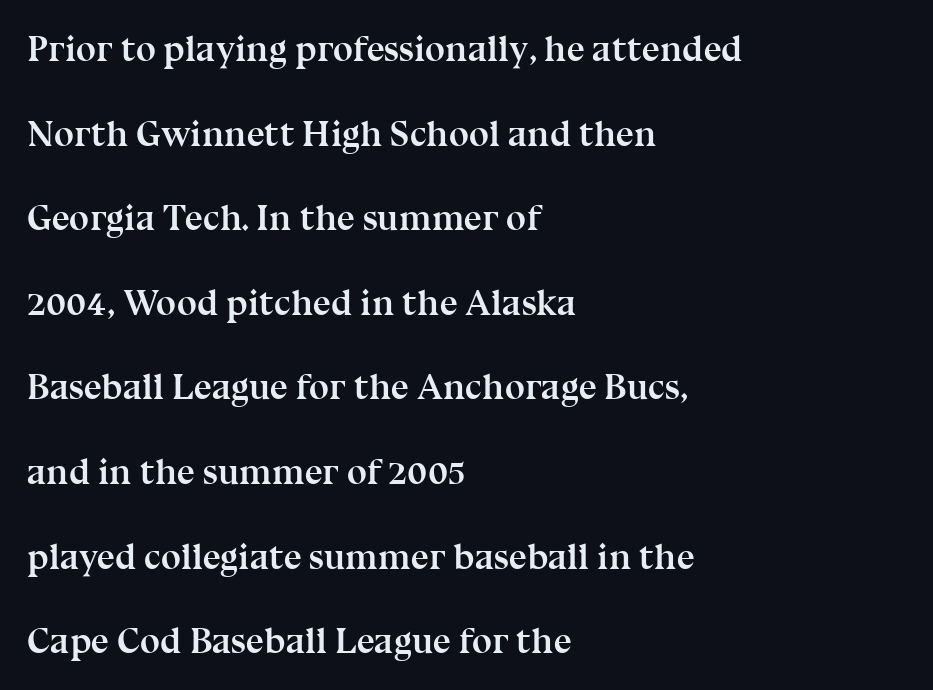
Q: Is the text bold? A: Yes.
Q: Is the text italic (slanted)? A: No, it is upright.
Q: Is the typeface a serif or a sans-serif typeface? A: Serif.
Q: Is the text underlined? A: No.
Q: How is the paragraph aligned? A: Left-aligned.
Q: Is the spacing between letters normal or unusually wide? A: Normal.
Q: Is the spacing between lines tight, normal or loose? A: Loose.
Q: Width (condensed, normal, or wide)? A: Normal.
Q: Stroke contrast? A: Medium.
Q: x-height? A: Medium.
Q: Monospaced? A: No.
